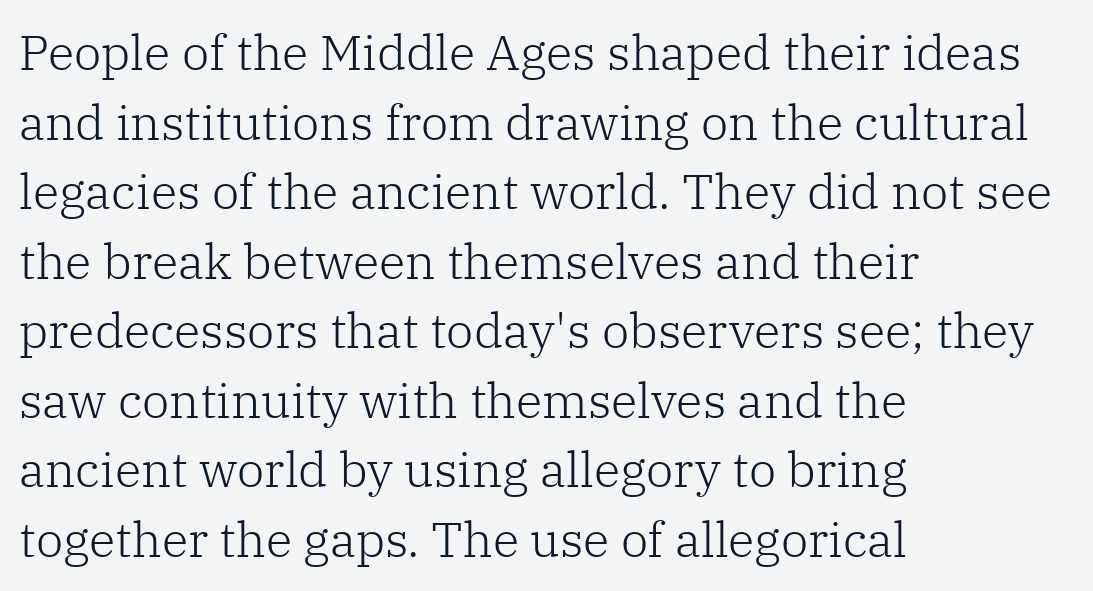
The image shows 49 px light serif type, upright; set left-aligned, normal line spacing (1.42x), normal letter spacing, not underlined; low stroke contrast and a medium x-height.
